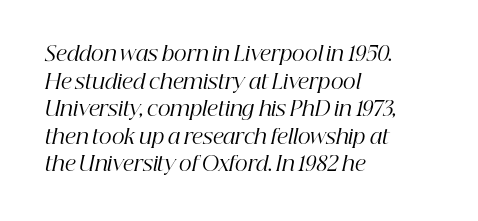
Q: Is the text bold? A: No.
Q: Is the text italic (slanted)? A: Yes, it leans right by about 12 degrees.
Q: Is the text underlined? A: No.
Q: How is the paragraph aligned? A: Left-aligned.
Q: Is the spacing between letters normal or unusually wide? A: Normal.
Q: Is the spacing between lines tight, normal or loose? A: Normal.
